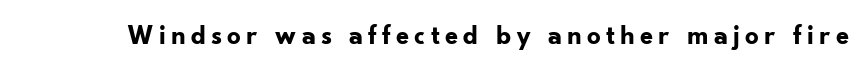
Q: Is the text bold? A: Yes.
Q: Is the text italic (slanted)? A: No, it is upright.
Q: Is the text underlined? A: No.
